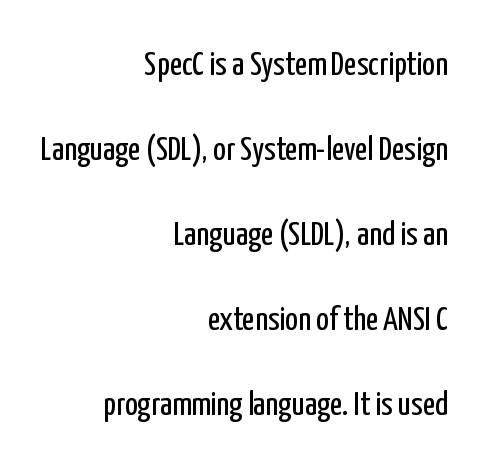
Q: Is the text bold? A: No.
Q: Is the text italic (slanted)? A: No, it is upright.
Q: Is the typeface a serif or a sans-serif typeface? A: Sans-serif.
Q: Is the text underlined? A: No.
Q: How is the paragraph aligned? A: Right-aligned.
Q: Is the spacing between letters normal or unusually wide? A: Normal.
Q: Is the spacing between lines tight, normal or loose? A: Loose.
Q: Width (condensed, normal, or wide)? A: Condensed.
Q: Stroke contrast? A: Low.
Q: x-height? A: Medium.
Q: Monospaced? A: No.
